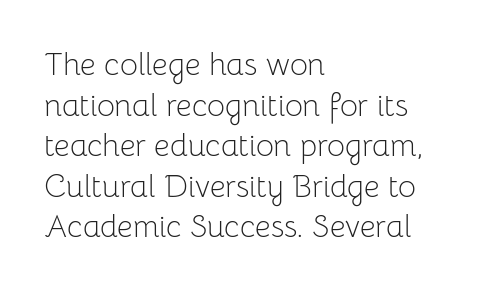
{"serif": "no", "italic": "no", "bold": "no", "weight": "light", "width": "normal", "stroke_contrast": "low", "x_height": "medium", "monospaced": "no", "underline": "no", "align": "left", "line_spacing": "normal", "line_spacing_ratio": 1.31, "letter_spacing": "normal", "letter_spacing_em": 0.0, "glyph_px": 31}
